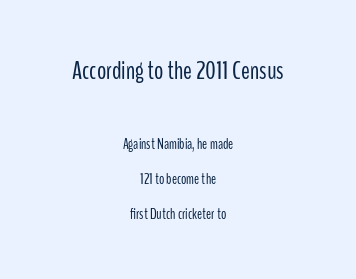
Q: Is the text bold? A: No.
Q: Is the text italic (slanted)? A: No, it is upright.
Q: Is the text underlined? A: No.
Q: How is the paragraph aligned? A: Centered.
Q: Is the spacing between letters normal or unusually wide? A: Normal.
Q: Is the spacing between lines tight, normal or loose? A: Loose.
Q: Which block of text is set in a larger size, the first (top) or the second (bottom)? A: The first (top) one.
